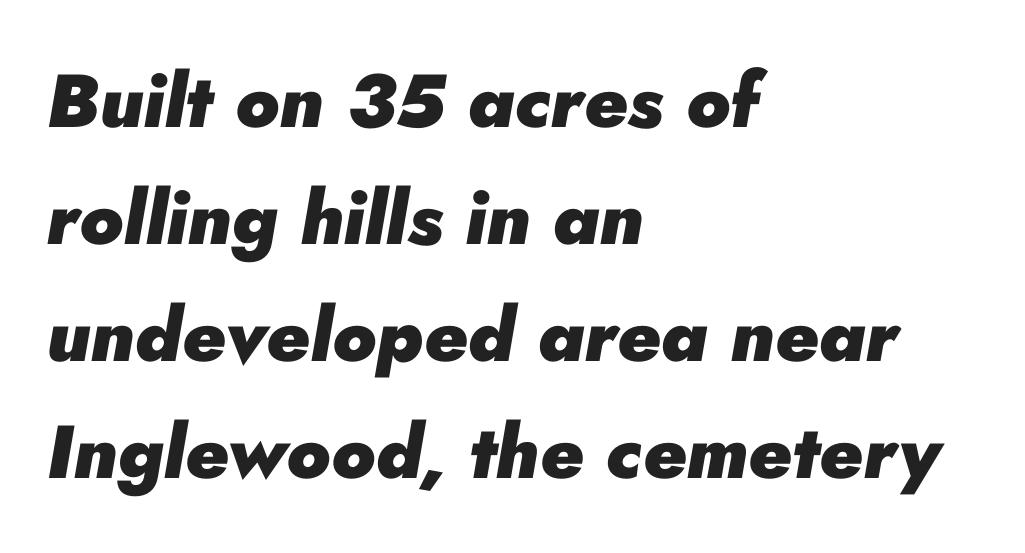
The face used here is rendered with its standard letterfit. Style check: oblique. Evenly set lines give the paragraph a standard silhouette. These lines stack with their left ends in a neat column. Each row of text sits above clean, open space.
